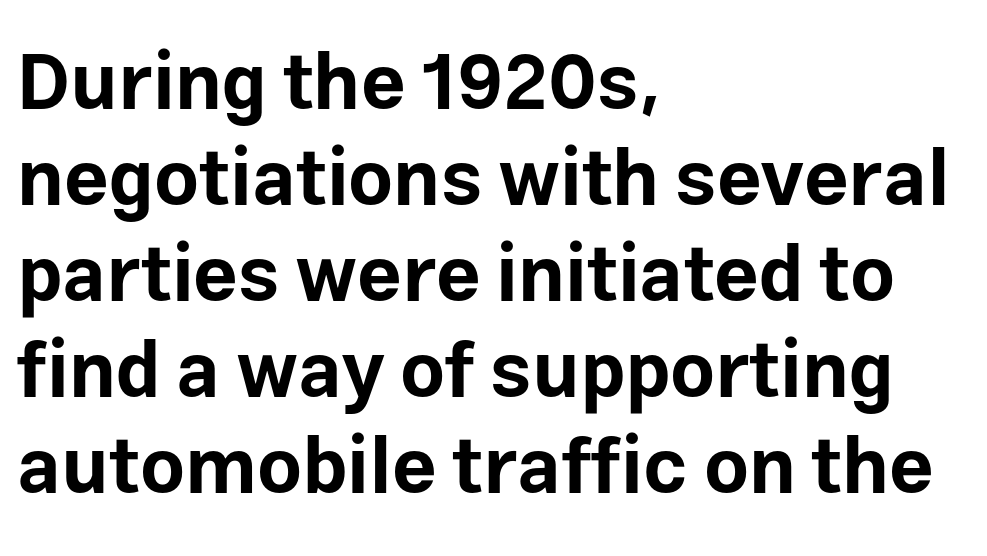
{"serif": "no", "italic": "no", "bold": "yes", "weight": "bold", "width": "normal", "stroke_contrast": "low", "x_height": "medium", "monospaced": "no", "underline": "no", "align": "left", "line_spacing_ratio": 1.23, "letter_spacing": "normal", "letter_spacing_em": 0.0, "glyph_px": 78}
